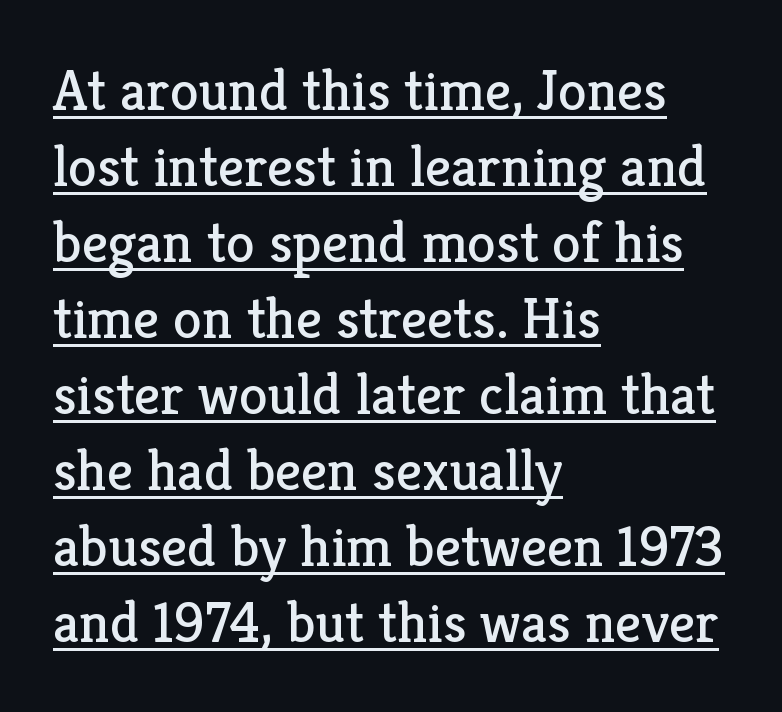
{"serif": "yes", "italic": "no", "bold": "no", "weight": "regular", "width": "normal", "stroke_contrast": "low", "x_height": "medium", "monospaced": "no", "underline": "yes", "align": "left", "line_spacing": "normal", "line_spacing_ratio": 1.31, "letter_spacing": "normal", "letter_spacing_em": 0.0, "glyph_px": 58}
